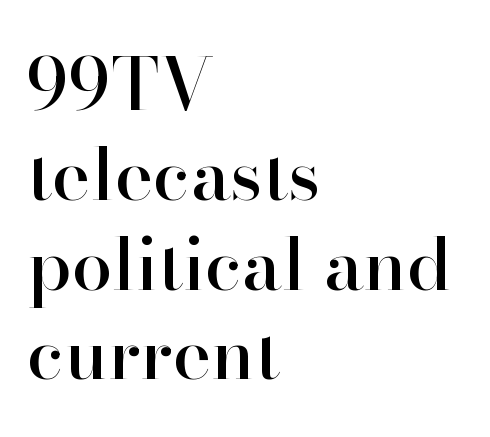
Q: Is the text italic (slanted)? A: No, it is upright.
Q: Is the typeface a serif or a sans-serif typeface? A: Serif.
Q: Is the text underlined? A: No.
Q: How is the paragraph aligned? A: Left-aligned.
Q: Is the spacing between letters normal or unusually wide? A: Normal.
Q: Width (condensed, normal, or wide)? A: Normal.
Q: Stroke contrast? A: High.
Q: x-height? A: Small.
Q: Monospaced? A: No.
